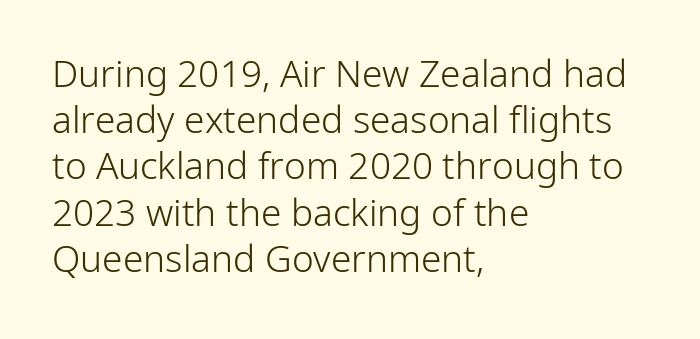
Nope, no serifs anywhere on these letters. Line spacing here is normal. The zone under the glyphs is completely vacant. Is the type heavy? It reads as light-to-regular instead. The lines in this sample share a left origin and differ only in where they stop.
